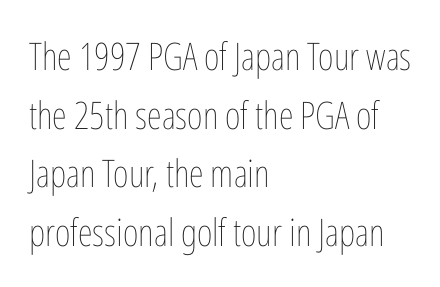
{"italic": "no", "bold": "no", "weight": "thin", "width": "condensed", "stroke_contrast": "low", "x_height": "medium", "monospaced": "no", "underline": "no", "align": "left", "line_spacing": "normal", "line_spacing_ratio": 1.54, "letter_spacing": "normal", "letter_spacing_em": 0.0, "glyph_px": 38}
